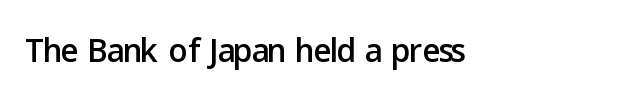
Q: Is the text italic (slanted)? A: No, it is upright.
Q: Is the typeface a serif or a sans-serif typeface? A: Sans-serif.
Q: Is the text underlined? A: No.
Q: How is the paragraph aligned? A: Left-aligned.
Q: Is the spacing between letters normal or unusually wide? A: Normal.
Q: Width (condensed, normal, or wide)? A: Normal.
Q: Stroke contrast? A: Low.
Q: x-height? A: Medium.
Q: Monospaced? A: No.
